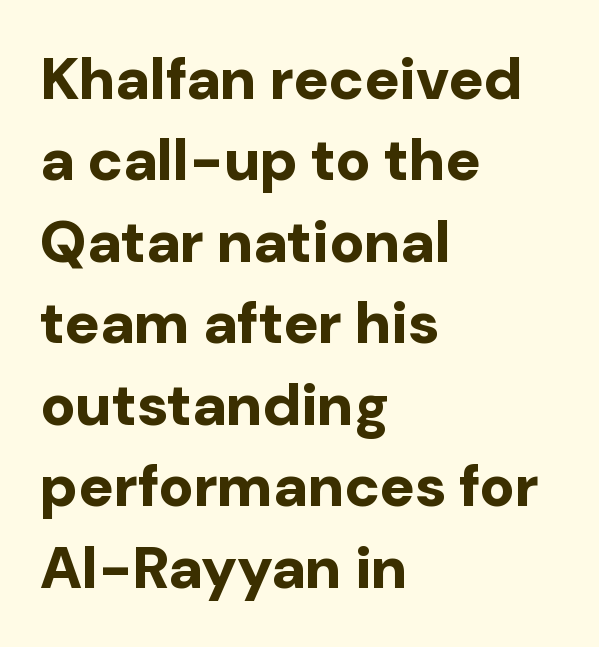
Q: Is the text bold? A: Yes.
Q: Is the text italic (slanted)? A: No, it is upright.
Q: Is the typeface a serif or a sans-serif typeface? A: Sans-serif.
Q: Is the text underlined? A: No.
Q: How is the paragraph aligned? A: Left-aligned.
Q: Is the spacing between letters normal or unusually wide? A: Normal.
Q: Is the spacing between lines tight, normal or loose? A: Normal.
Q: Width (condensed, normal, or wide)? A: Normal.
Q: Stroke contrast? A: Low.
Q: x-height? A: Medium.
Q: Monospaced? A: No.
